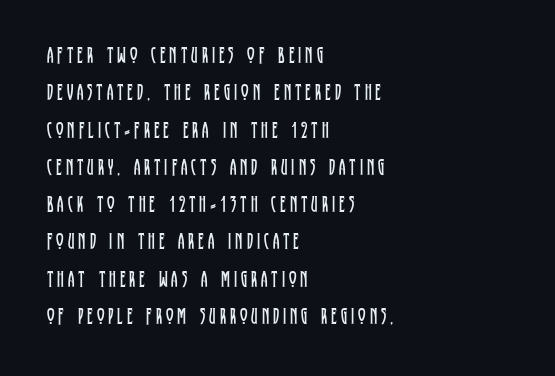
The image shows 23 px text type, upright; set left-aligned, normal line spacing (1.62x), not underlined.
